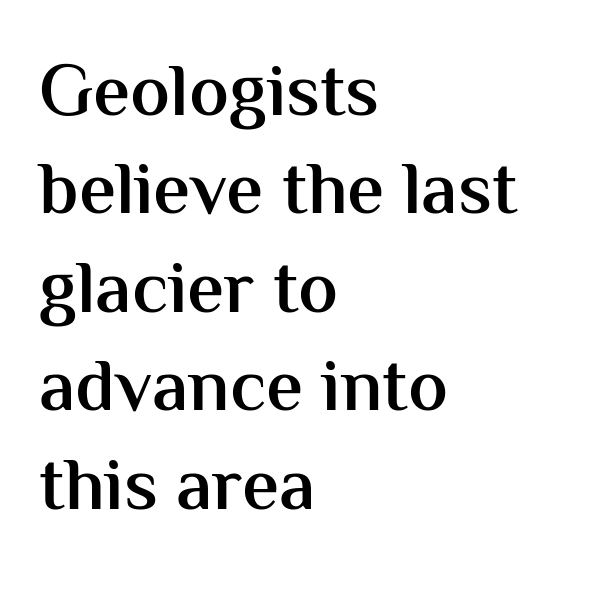
The image shows 74 px semibold sans-serif type, upright; set left-aligned, normal line spacing (1.33x), normal letter spacing, not underlined; medium stroke contrast and a medium x-height.
